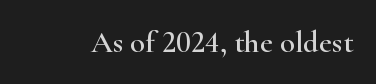
{"serif": "yes", "italic": "no", "width": "wide", "stroke_contrast": "high", "x_height": "small", "monospaced": "no", "underline": "no", "letter_spacing": "normal", "letter_spacing_em": 0.0, "glyph_px": 31}
